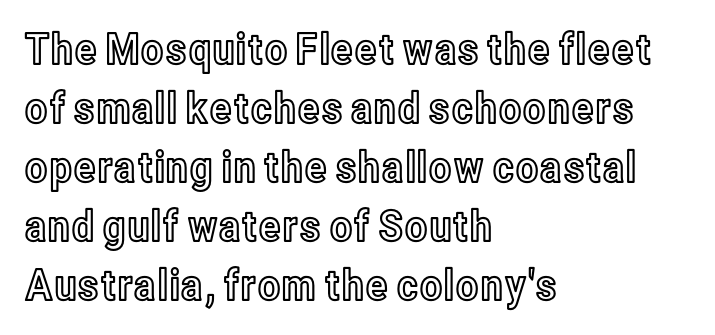
Leftover space on each line is placed entirely after the last word. In terms of letterspacing, this is plain default setting. Note the varied advance widths — an 'i' is clearly narrower than an 'm'. A roman cut, with each character standing at attention.
